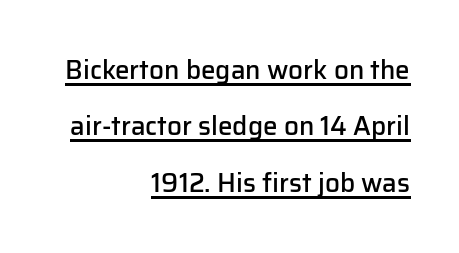
{"italic": "no", "bold": "semi", "underline": "yes", "align": "right", "line_spacing": "loose", "line_spacing_ratio": 2.17, "letter_spacing": "normal", "letter_spacing_em": 0.0, "glyph_px": 26}
